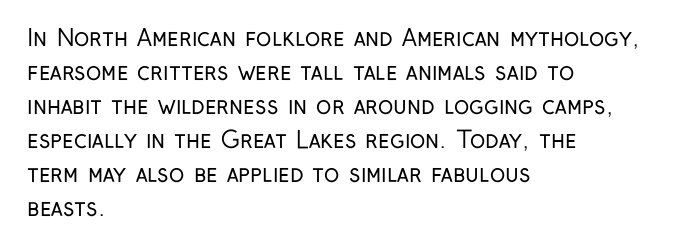
{"italic": "no", "bold": "no", "underline": "no", "align": "left", "line_spacing": "normal", "line_spacing_ratio": 1.48, "letter_spacing": "normal", "letter_spacing_em": 0.0, "glyph_px": 23}
